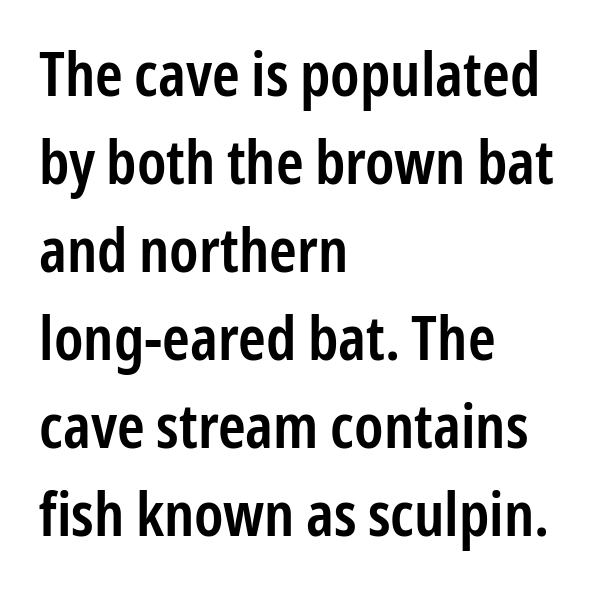
{"serif": "no", "italic": "no", "bold": "semi", "weight": "semibold", "width": "condensed", "stroke_contrast": "low", "x_height": "medium", "monospaced": "no", "underline": "no", "align": "left", "line_spacing": "normal", "line_spacing_ratio": 1.42, "letter_spacing": "normal", "letter_spacing_em": 0.0, "glyph_px": 62}
